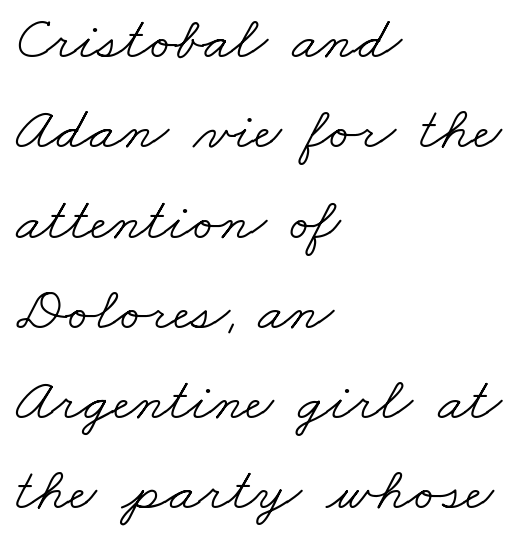
Letterform terminals end in serifs throughout the passage. This sample has the flowing, uneven cadence of proportional lettering. This rendering uses left alignment, leaving the right contour irregular. Descenders are the only things crossing below the line. Nothing unusual about the tracking: characters are spaced as the font intends. The designer left line spacing at the default.
